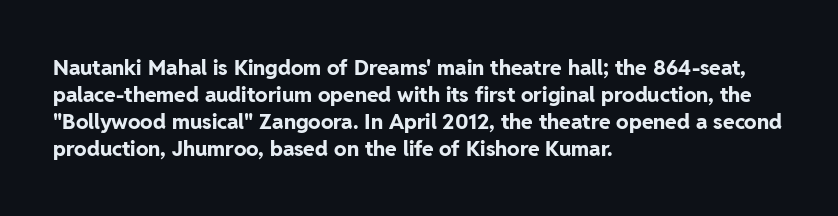
The image shows 21 px bold type, upright; set left-aligned, normal line spacing (1.28x), normal letter spacing, not underlined.
